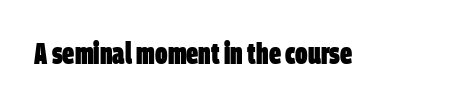
{"serif": "no", "bold": "yes", "weight": "heavy", "width": "condensed", "stroke_contrast": "low", "x_height": "large", "monospaced": "no", "underline": "no", "letter_spacing": "normal", "letter_spacing_em": 0.0, "glyph_px": 30}
